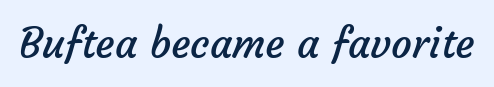
{"serif": "no", "bold": "no", "weight": "regular", "width": "normal", "stroke_contrast": "low", "x_height": "medium", "monospaced": "no", "underline": "no", "letter_spacing": "normal", "letter_spacing_em": 0.0, "glyph_px": 41}
